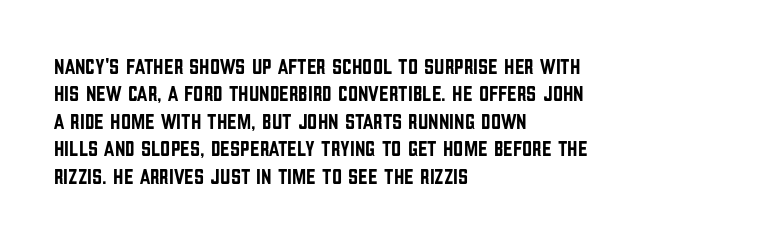
The image shows 22 px text type, upright; set left-aligned, normal line spacing (1.25x), normal letter spacing, not underlined.
